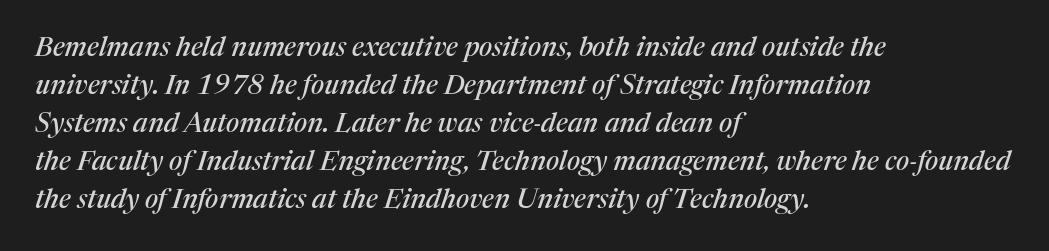
The image shows 27 px text type, italic (leaning right); set left-aligned, normal line spacing (1.41x), normal letter spacing, not underlined.
